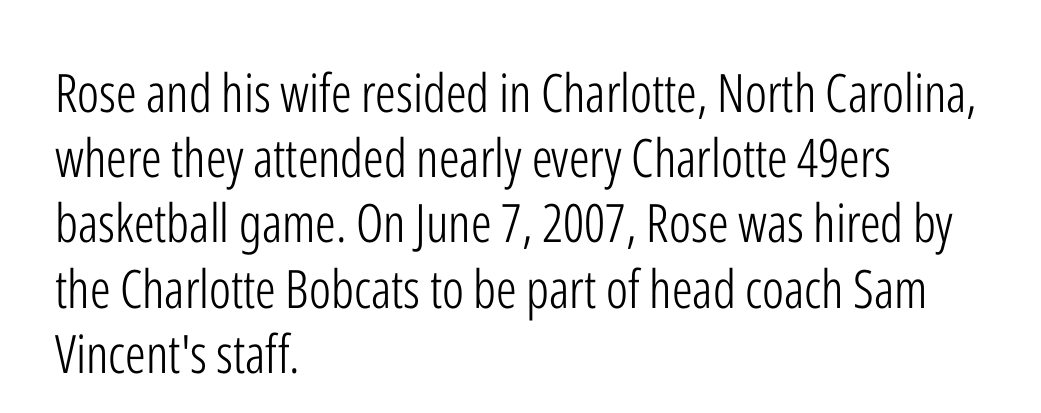
Note the varied advance widths — an 'i' is clearly narrower than an 'm'. Nope, no serifs anywhere on these letters. The glyphs are unaccompanied by any horizontal stroke below them. The tracking reads as untouched default to a designer's eye. Short and long lines alike share a common starting point at left. Characters remain perfectly vertical along every line.
